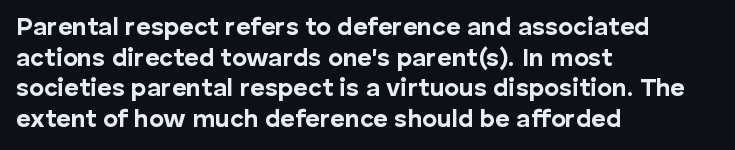
Q: Is the text bold? A: Yes.
Q: Is the text italic (slanted)? A: No, it is upright.
Q: Is the text underlined? A: No.
Q: How is the paragraph aligned? A: Left-aligned.
Q: Is the spacing between letters normal or unusually wide? A: Normal.
